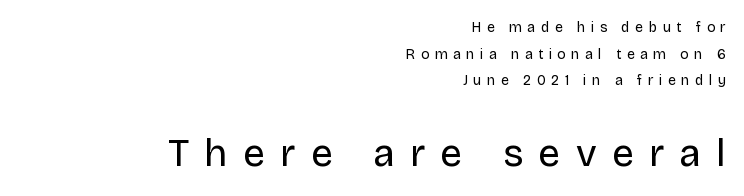
The face used here is rendered with a markedly widened letterfit. Character widths vary here, with narrow letters taking less room than wide ones. A typesetter would label this face a sans. The composition opens small and finishes big. A typesetter would mark this as roman, not italic.
